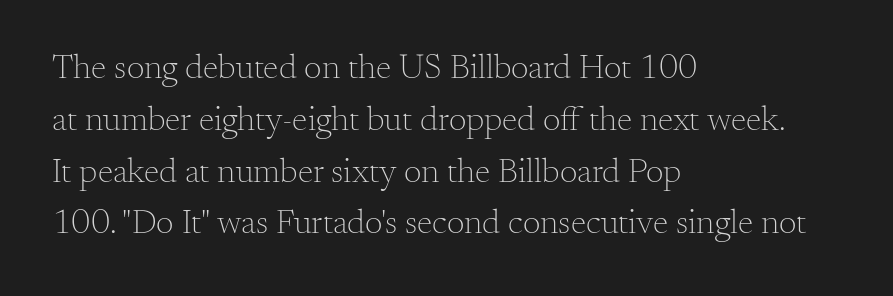
Q: Is the text bold? A: No.
Q: Is the text italic (slanted)? A: No, it is upright.
Q: Is the typeface a serif or a sans-serif typeface? A: Serif.
Q: Is the text underlined? A: No.
Q: How is the paragraph aligned? A: Left-aligned.
Q: Is the spacing between letters normal or unusually wide? A: Normal.
Q: Is the spacing between lines tight, normal or loose? A: Normal.
Q: Width (condensed, normal, or wide)? A: Normal.
Q: Stroke contrast? A: Medium.
Q: x-height? A: Small.
Q: Monospaced? A: No.
